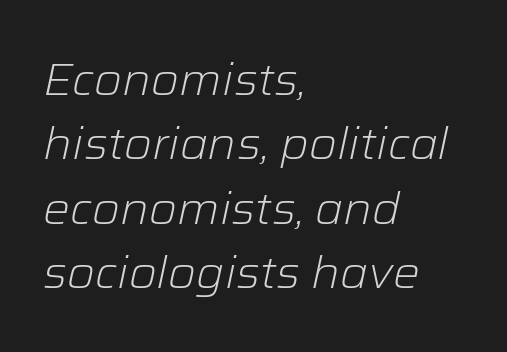
The image shows 45 px light type, italic (leaning right); set left-aligned, normal line spacing (1.43x), normal letter spacing, not underlined; low stroke contrast and a medium x-height.
